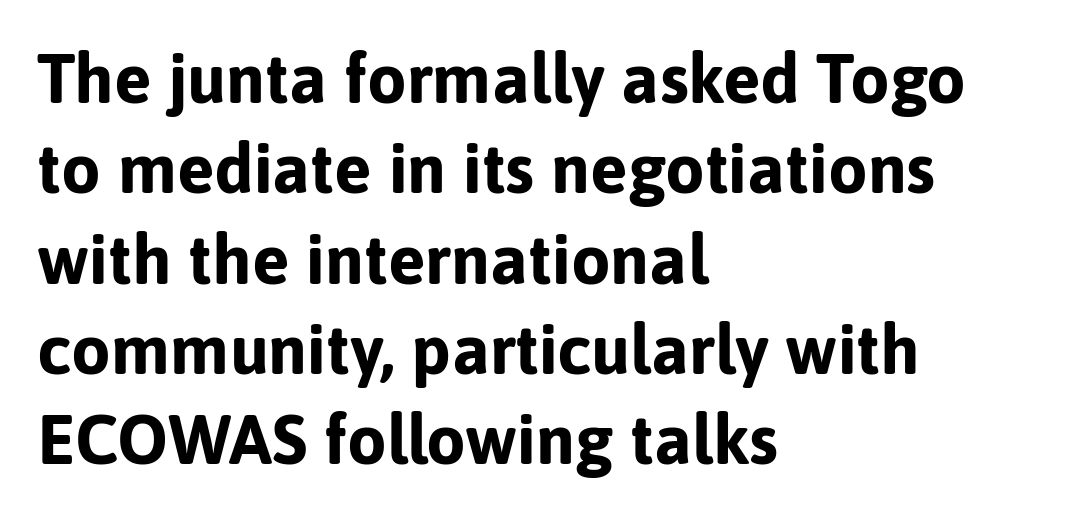
{"serif": "no", "italic": "no", "bold": "yes", "weight": "bold", "width": "normal", "stroke_contrast": "low", "x_height": "medium", "monospaced": "no", "underline": "no", "align": "left", "line_spacing": "normal", "line_spacing_ratio": 1.29, "letter_spacing": "normal", "letter_spacing_em": 0.0, "glyph_px": 70}
